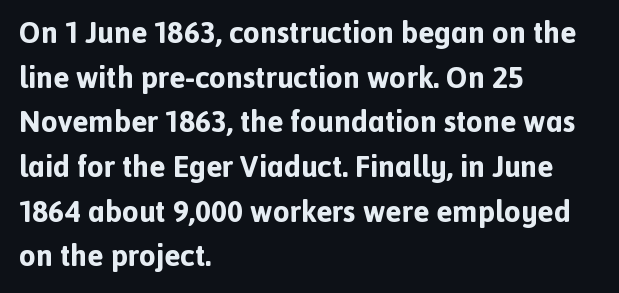
The image shows 30 px bold sans-serif type, upright; set left-aligned, normal line spacing (1.49x), normal letter spacing, not underlined; a medium x-height.
